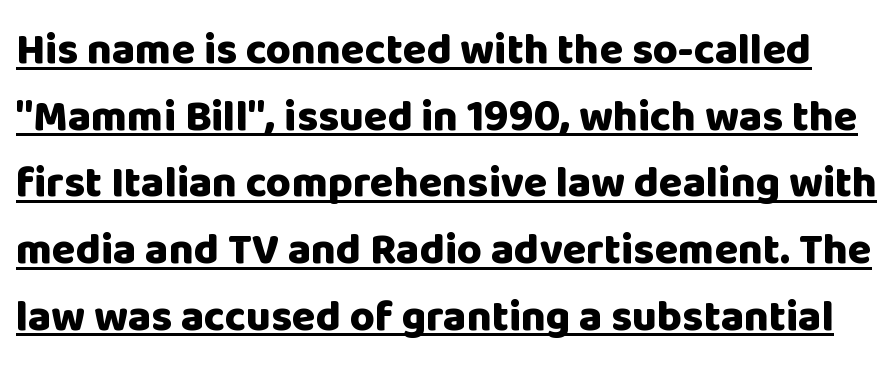
I'd describe the lettering as bold — thick and assertive. Each line of the rendering has a horizontal stroke beneath the glyphs. Honestly, the letter spacing is just normal — you wouldn't notice it. Regarding leading, the lines here are spaced in the standard way. This sample has the flowing, uneven cadence of proportional lettering.
